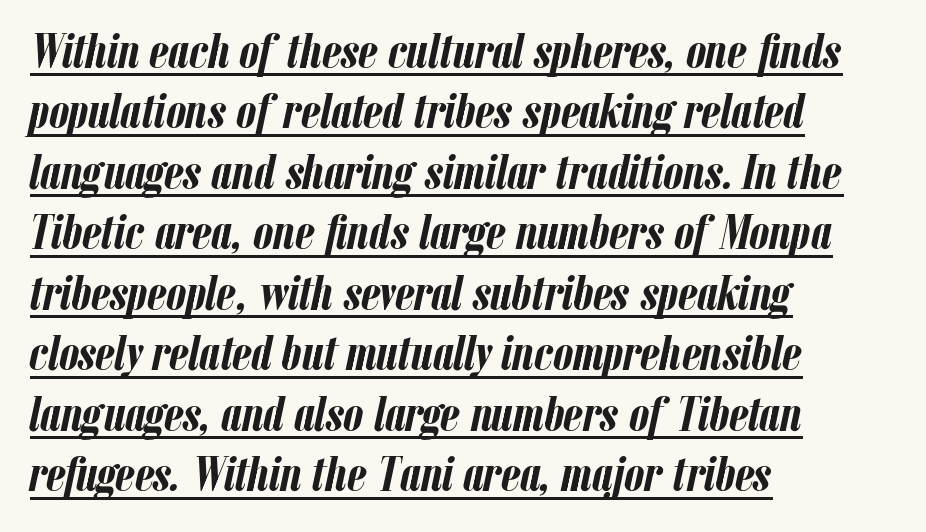
The image shows 50 px semibold, condensed type, italic (leaning right); set left-aligned, line spacing 1.21x, normal letter spacing, underlined; low stroke contrast and a medium x-height.
